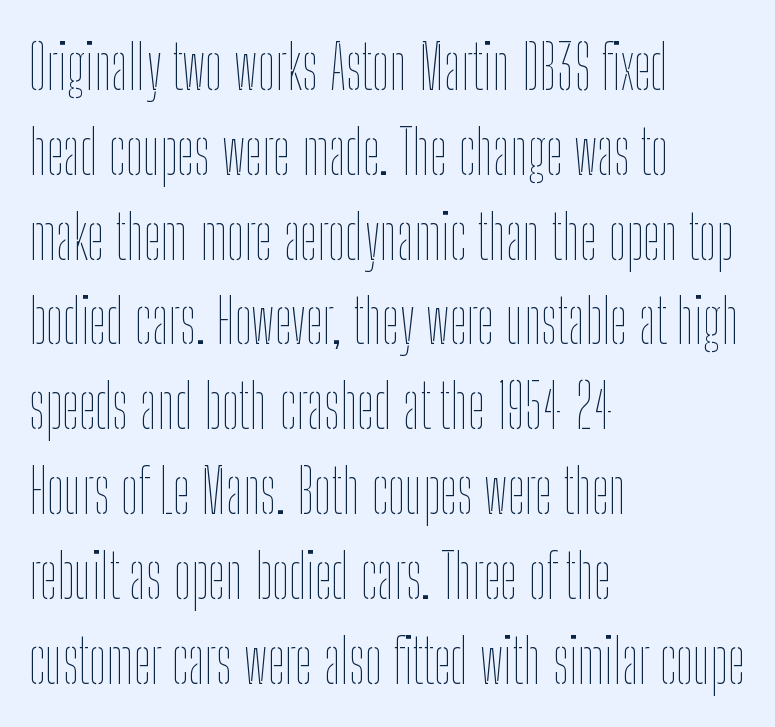
{"italic": "no", "bold": "no", "weight": "thin", "width": "condensed", "stroke_contrast": "low", "x_height": "medium", "monospaced": "no", "underline": "no", "align": "left", "line_spacing": "normal", "line_spacing_ratio": 1.39, "letter_spacing": "normal", "letter_spacing_em": 0.0, "glyph_px": 61}
